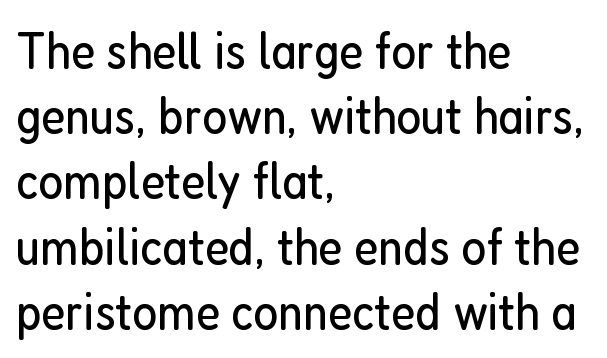
Where is the straight margin? On the left. Note the varied advance widths — an 'i' is clearly narrower than an 'm'. Students, note that the glyphs here touch the page at normal intervals. Weight: in the light-to-regular range.
